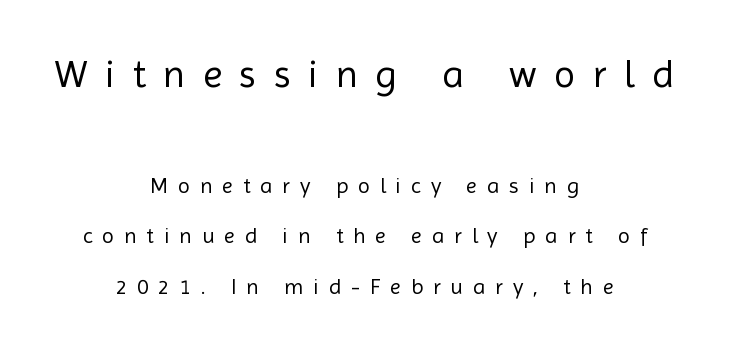
The letters advance in unequal steps, a hallmark of proportional type. Compared with a flush-left layout, this one balances lines on the center instead. A typesetter would call this leading open, well beyond the default. Glance below the letters and you will spot only blank space.
